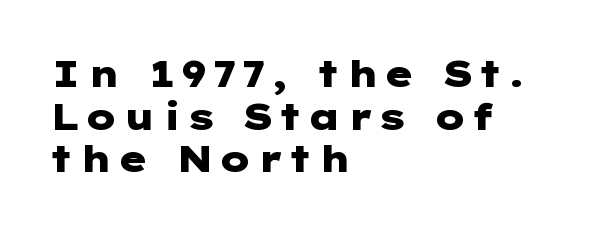
{"serif": "no", "italic": "no", "bold": "yes", "weight": "heavy", "width": "wide", "stroke_contrast": "low", "x_height": "medium", "underline": "no", "align": "left", "line_spacing": "tight", "line_spacing_ratio": 1.15, "glyph_px": 37}
